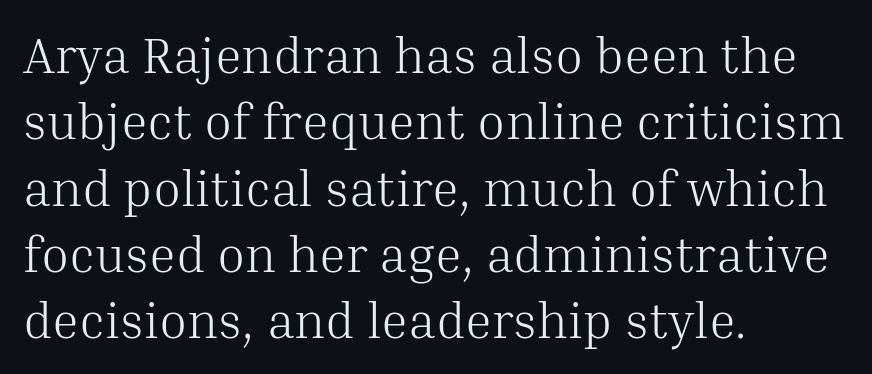
Underlining? Definitely not there. Does the copy run flush right? No — it runs flush left. This sample uses plain, unmodified letter spacing. What kind of face is this? One with serifs.
